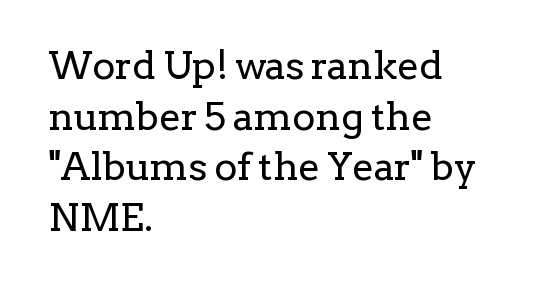
{"serif": "yes", "italic": "no", "bold": "no", "weight": "regular", "width": "normal", "stroke_contrast": "low", "x_height": "medium", "monospaced": "no", "underline": "no", "align": "left", "line_spacing": "normal", "line_spacing_ratio": 1.3, "letter_spacing": "normal", "letter_spacing_em": 0.0, "glyph_px": 39}
